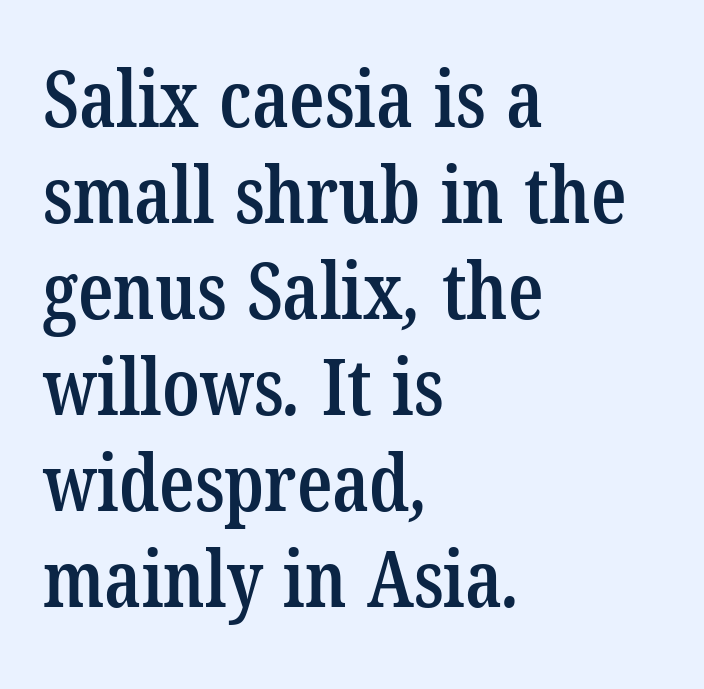
The typesetter chose a ragged-right arrangement here. Proportional: the letters do not fall into vertical columns. Does the type have serifs? Yes, each stem ends in a small foot. The font is running at a semibold setting, under full bold. The space directly below the letters is spotless. Honestly, the letter spacing is just normal — you wouldn't notice it.
